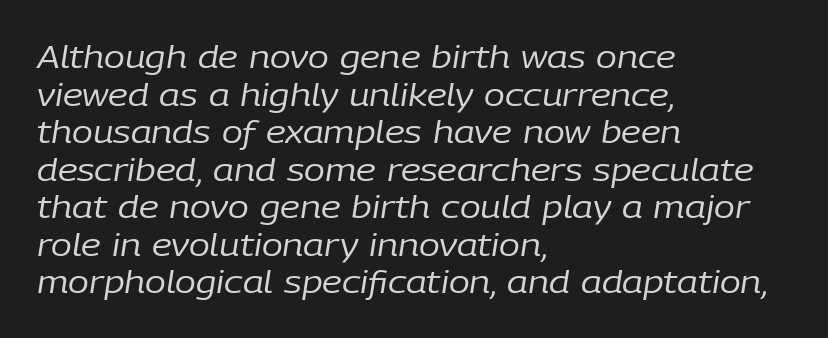
The image shows 31 px regular-weight type, italic (leaning right); set left-aligned, line spacing 1.21x, normal letter spacing, not underlined; low stroke contrast and a medium x-height.
